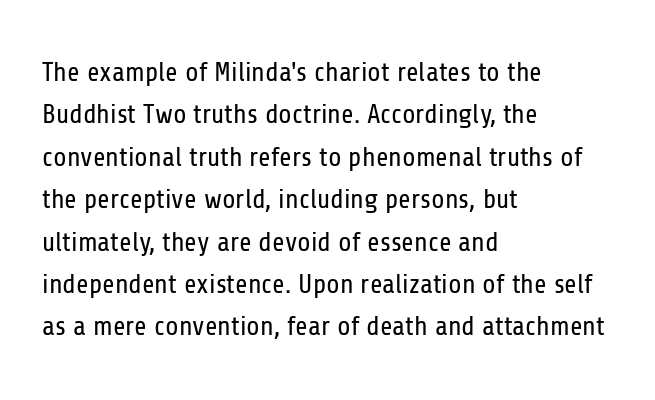
{"italic": "no", "bold": "no", "underline": "no", "align": "left", "line_spacing": "normal", "line_spacing_ratio": 1.57, "letter_spacing": "normal", "letter_spacing_em": 0.0, "glyph_px": 27}
